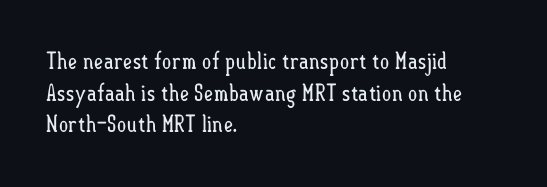
Q: Is the text bold? A: No.
Q: Is the text italic (slanted)? A: No, it is upright.
Q: Is the text underlined? A: No.
Q: How is the paragraph aligned? A: Left-aligned.
Q: Is the spacing between letters normal or unusually wide? A: Normal.
Q: Is the spacing between lines tight, normal or loose? A: Normal.
